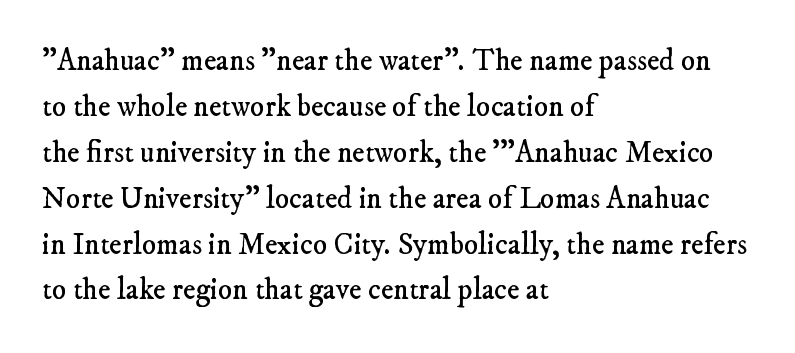
The letters look calm and open, with moderate or lighter stems. The rendering keeps characters at their native spacing. Anything drawn beneath the words? Only blank space. Proportional: the letters do not fall into vertical columns. This rendering employs a face with finishing strokes, i.e., a serif.
